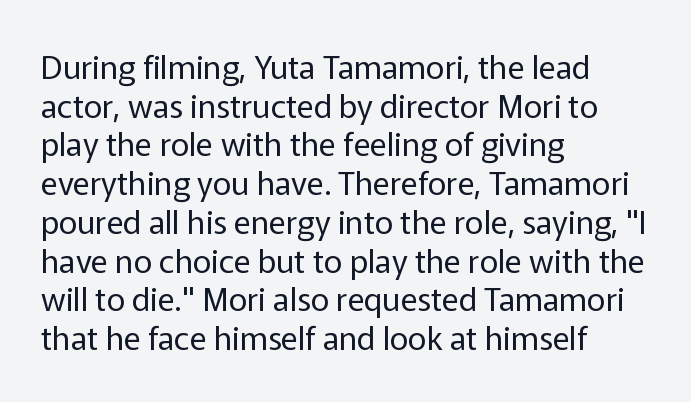
Q: Is the text bold? A: No.
Q: Is the text italic (slanted)? A: No, it is upright.
Q: Is the typeface a serif or a sans-serif typeface? A: Sans-serif.
Q: Is the text underlined? A: No.
Q: How is the paragraph aligned? A: Left-aligned.
Q: Is the spacing between letters normal or unusually wide? A: Normal.
Q: Width (condensed, normal, or wide)? A: Normal.
Q: Stroke contrast? A: Low.
Q: x-height? A: Medium.
Q: Monospaced? A: No.
